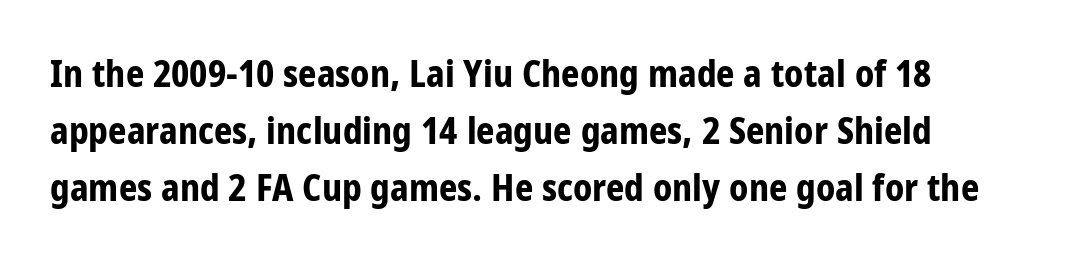
{"serif": "no", "italic": "no", "bold": "yes", "weight": "bold", "width": "condensed", "stroke_contrast": "low", "x_height": "large", "monospaced": "no", "underline": "no", "align": "left", "line_spacing": "normal", "line_spacing_ratio": 1.59, "letter_spacing": "normal", "letter_spacing_em": 0.0, "glyph_px": 36}
